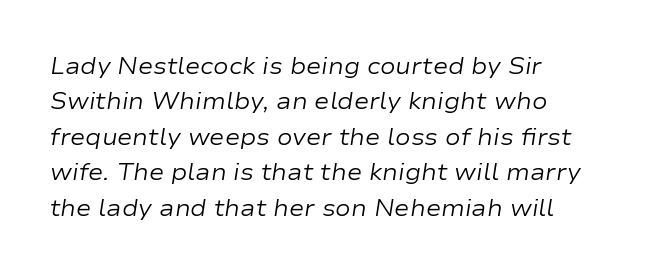
{"italic": "yes", "lean": "right", "slant_degrees": 9, "bold": "no", "underline": "no", "align": "left", "line_spacing": "normal", "line_spacing_ratio": 1.54, "letter_spacing": "normal", "letter_spacing_em": 0.0, "glyph_px": 23}
